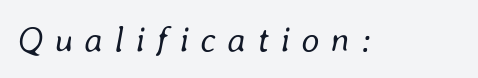
The whole block is typeset with a tilt. Each letter keeps its own natural width here, so spacing adapts to shape. Students, note that the glyphs here are deliberately spaced far apart. The space directly below the letters is spotless. Stems here are at most as thick as an everyday book face.
